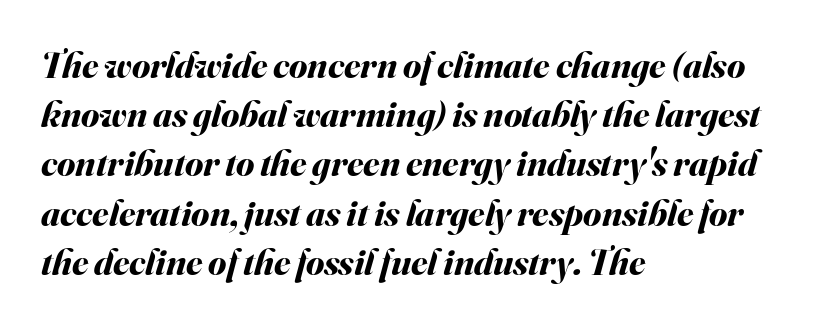
The foot of each line stays bare and open. Pretty heavy lettering here — definitely bold. Summary of vertical rhythm: regular, with standard interline spacing. Short and long lines alike share a common starting point at left. You could not count columns in this text — the font is proportionally spaced.
